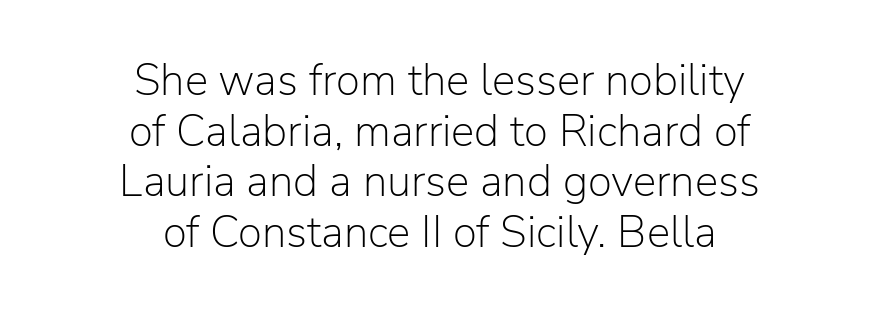
Q: Is the text bold? A: No.
Q: Is the text italic (slanted)? A: No, it is upright.
Q: Is the typeface a serif or a sans-serif typeface? A: Sans-serif.
Q: Is the text underlined? A: No.
Q: How is the paragraph aligned? A: Centered.
Q: Is the spacing between letters normal or unusually wide? A: Normal.
Q: Is the spacing between lines tight, normal or loose? A: Tight.
Q: Width (condensed, normal, or wide)? A: Normal.
Q: Stroke contrast? A: Low.
Q: x-height? A: Medium.
Q: Monospaced? A: No.
